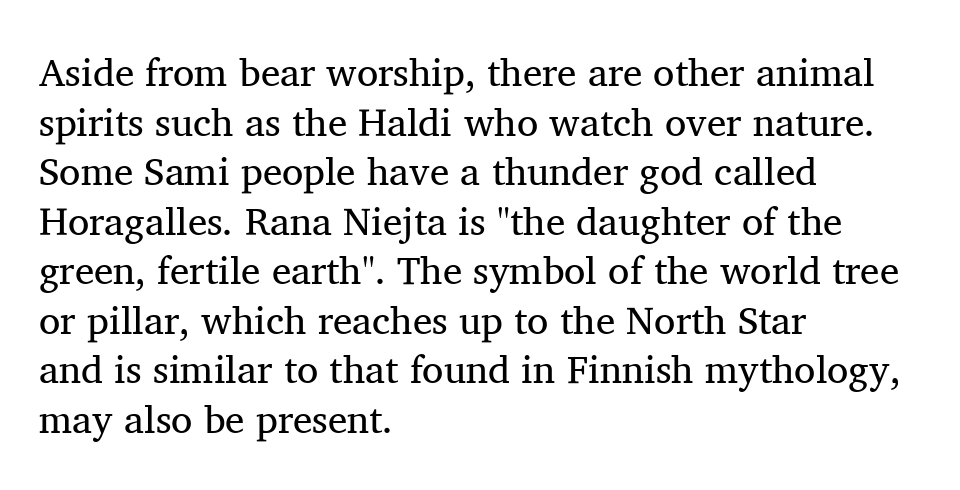
On a weight scale, this lands at 450 or below. Does extra space separate the letters? No, they use regular spacing. This block has exactly the height ordinary leading produces. The typesetter chose a ragged-right arrangement here.
